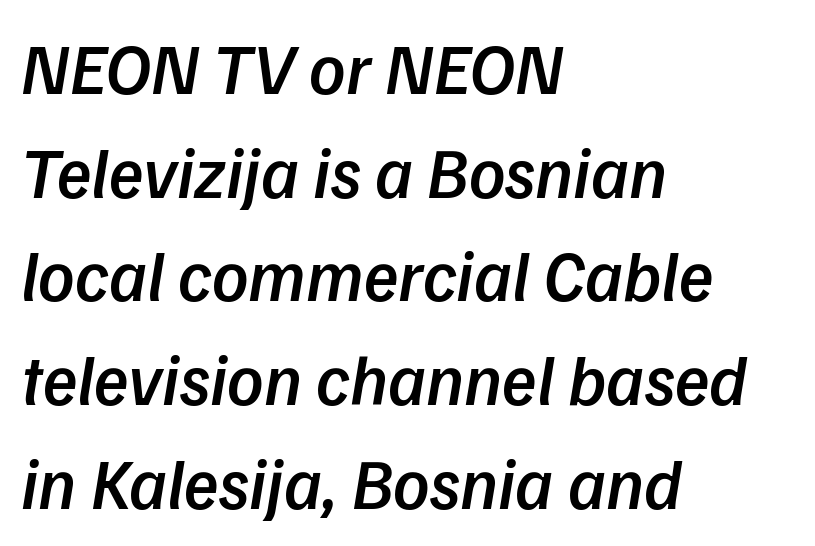
The image shows 71 px semibold sans-serif type; set left-aligned, normal line spacing (1.46x), normal letter spacing, not underlined; low stroke contrast and a medium x-height.
